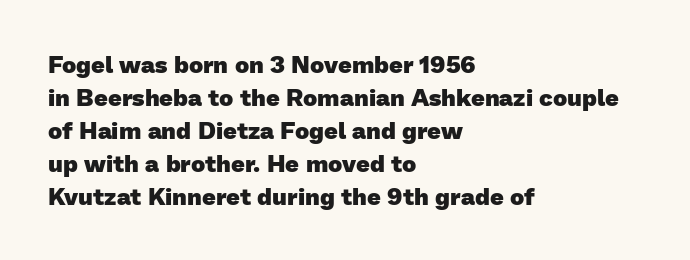
Honestly, the letter spacing is just normal — you wouldn't notice it. Typeset ragged right — the left edge is the straight one. The passage shown is emphatically bold. Lines of text with bare space underneath. The passage shown stacks its lines at a standard gap.
